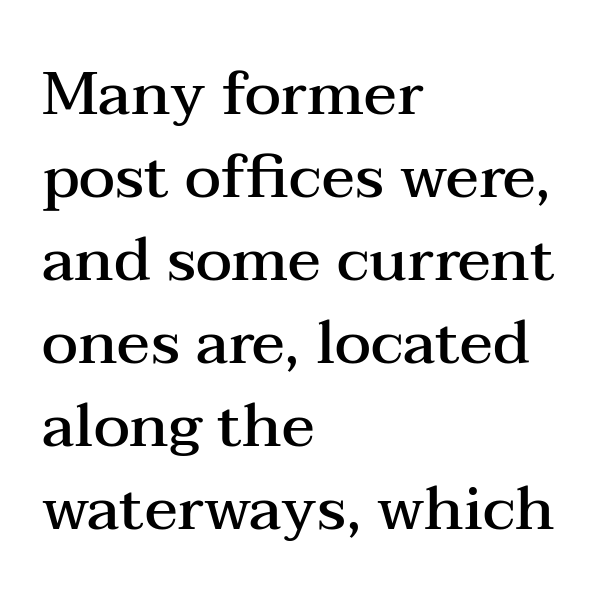
The image shows 61 px semibold, wide serif type, upright; set left-aligned, normal line spacing (1.36x), normal letter spacing, not underlined; medium stroke contrast and a medium x-height.
